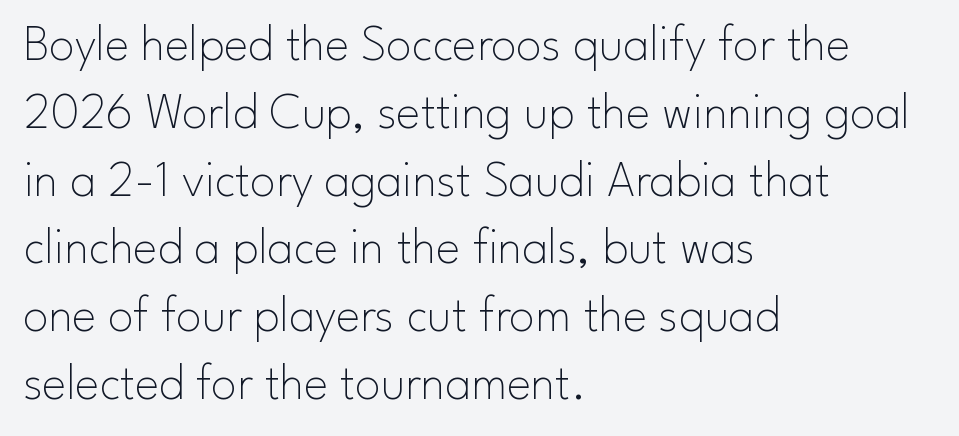
Spacing verdict: proportional, widths tailored to each character. Is the stroke heavy? The answer is a plain regular-or-lighter. Descenders hang freely into open space. Standard letterfit; no display-style spreading of the glyphs. Leftover space on each line is placed entirely after the last word.
